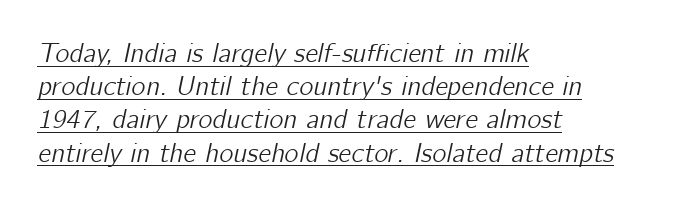
{"italic": "yes", "lean": "right", "slant_degrees": 12, "underline": "yes", "align": "left", "line_spacing_ratio": 1.23, "letter_spacing": "normal", "letter_spacing_em": 0.0, "glyph_px": 27}
